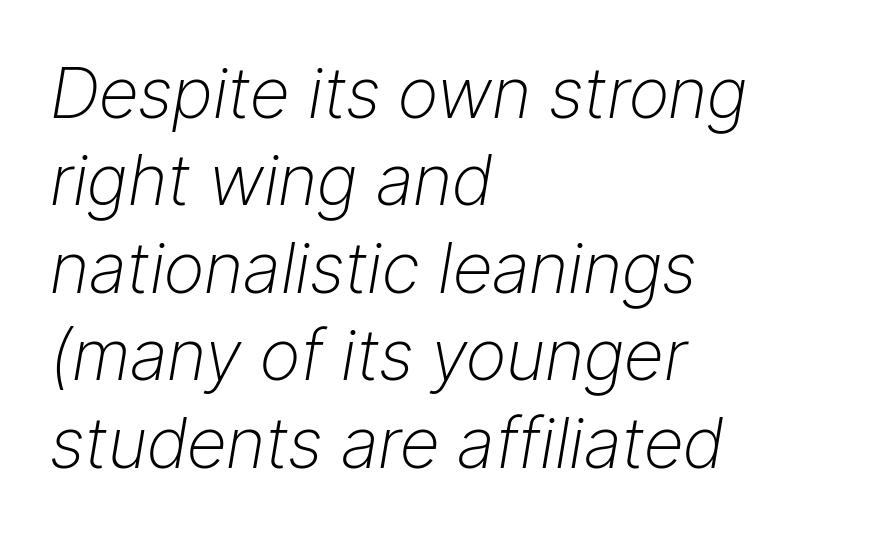
The rendering applies a slant to the glyphs. Letter spacing: default. No heavy texture on the line: the type isn't bold. Underlining? Definitely not there.
